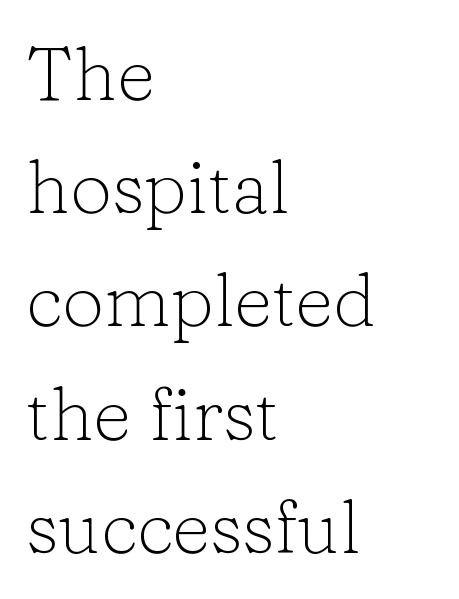
{"serif": "yes", "italic": "no", "bold": "no", "weight": "light", "width": "normal", "stroke_contrast": "low", "x_height": "medium", "monospaced": "no", "underline": "no", "align": "left", "line_spacing": "normal", "line_spacing_ratio": 1.51, "letter_spacing": "normal", "letter_spacing_em": 0.0, "glyph_px": 75}
